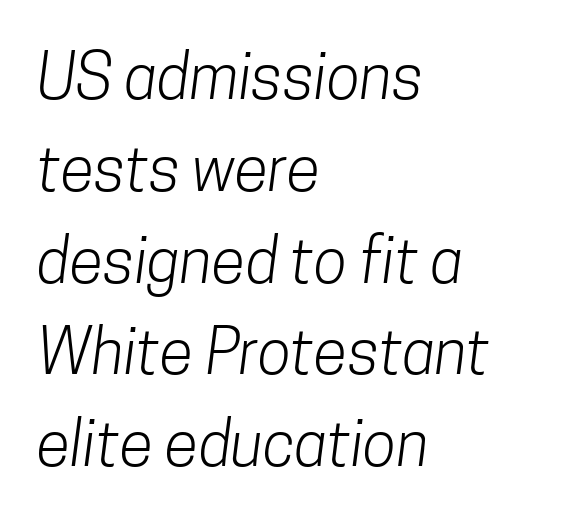
This is sans-serif lettering, the kind often seen on screens and signage. Weight: not bold — regular or lighter. The baseline area is clear. Successive baselines arrive at the customary interval.
